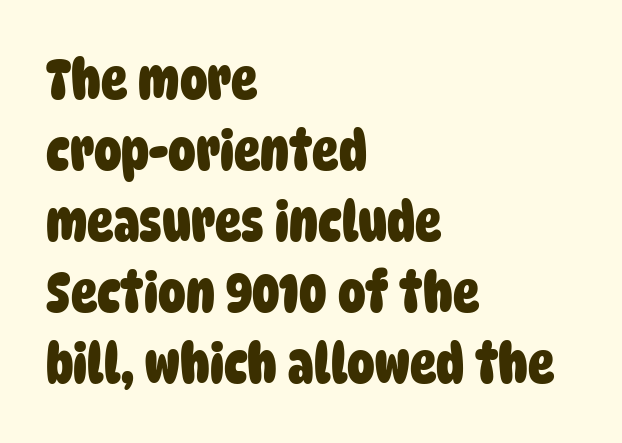
The type is set solid horizontally, with unmodified tracking. These lines carry a lot of weight — the face is fully bold. Normally led — the rows are evenly, conventionally spaced. Do the characters align in a grid? No, the font is proportional. These lines stack with their left ends in a neat column.
